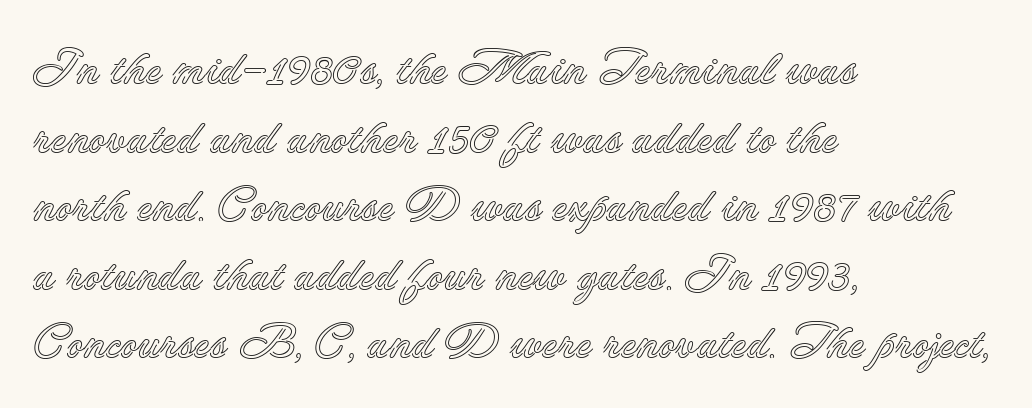
You could not count columns in this text — the font is proportionally spaced. The text block is weighted toward the left margin, trailing off unevenly rightward. Regarding leading, the lines here are spaced in the standard way.
